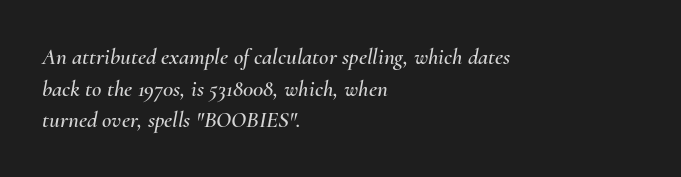
A bare baseline throughout the passage. An italicized treatment has been applied to the whole sample. Notice how the passage keeps a crisp vertical edge on the left only. Each new line begins a customary step beneath the previous one.
